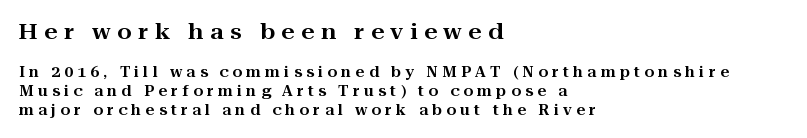
Q: Is the text italic (slanted)? A: No, it is upright.
Q: Is the text underlined? A: No.
Q: How is the paragraph aligned? A: Left-aligned.
Q: Is the spacing between letters normal or unusually wide? A: Unusually wide.
Q: Is the spacing between lines tight, normal or loose? A: Normal.
Q: Which block of text is set in a larger size, the first (top) or the second (bottom)? A: The first (top) one.
